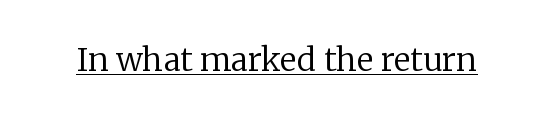
The image shows 32 px regular-weight serif type, upright; set normal letter spacing, underlined; low stroke contrast and a medium x-height.
